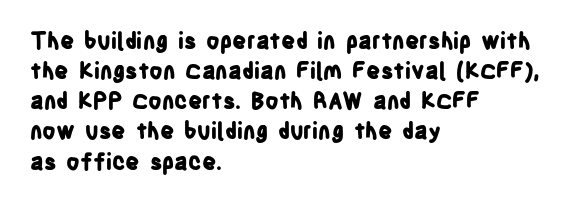
Q: Is the text bold? A: Yes.
Q: Is the text italic (slanted)? A: No, it is upright.
Q: Is the text underlined? A: No.
Q: How is the paragraph aligned? A: Left-aligned.
Q: Is the spacing between letters normal or unusually wide? A: Normal.
Q: Is the spacing between lines tight, normal or loose? A: Normal.
